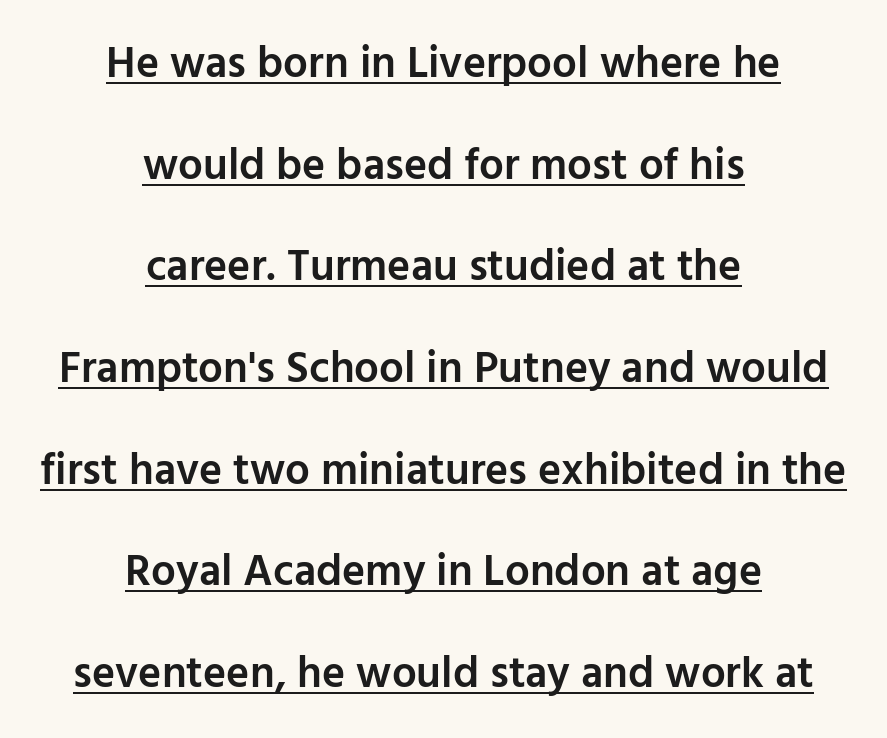
Q: Is the text bold? A: Semi-bold.
Q: Is the text italic (slanted)? A: No, it is upright.
Q: Is the typeface a serif or a sans-serif typeface? A: Sans-serif.
Q: Is the text underlined? A: Yes.
Q: How is the paragraph aligned? A: Centered.
Q: Is the spacing between letters normal or unusually wide? A: Normal.
Q: Is the spacing between lines tight, normal or loose? A: Loose.
Q: Width (condensed, normal, or wide)? A: Normal.
Q: Stroke contrast? A: Low.
Q: x-height? A: Medium.
Q: Monospaced? A: No.
